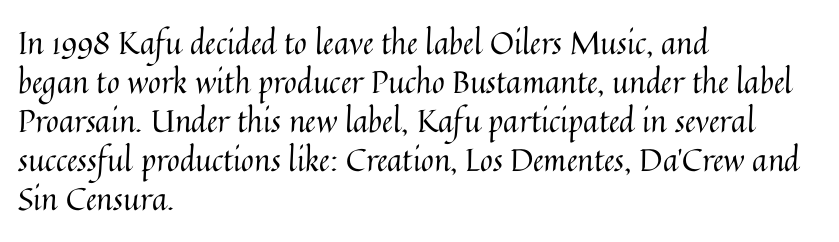
{"bold": "no", "weight": "regular", "width": "normal", "stroke_contrast": "medium", "x_height": "medium", "monospaced": "no", "underline": "no", "align": "left", "line_spacing": "normal", "line_spacing_ratio": 1.26, "letter_spacing": "normal", "letter_spacing_em": 0.0, "glyph_px": 31}
